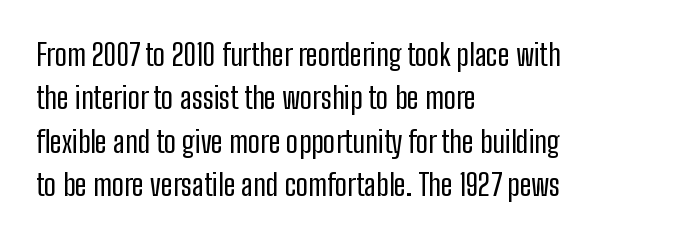
Underline: absent. Is there any slant? The stems are plumb. Grotesque or geometric, the face here clearly has no serifs. Alignment: flush left. Here the designer chose a conventional face with non-uniform glyph widths. One glance says typical: line gaps are just what's usual.
